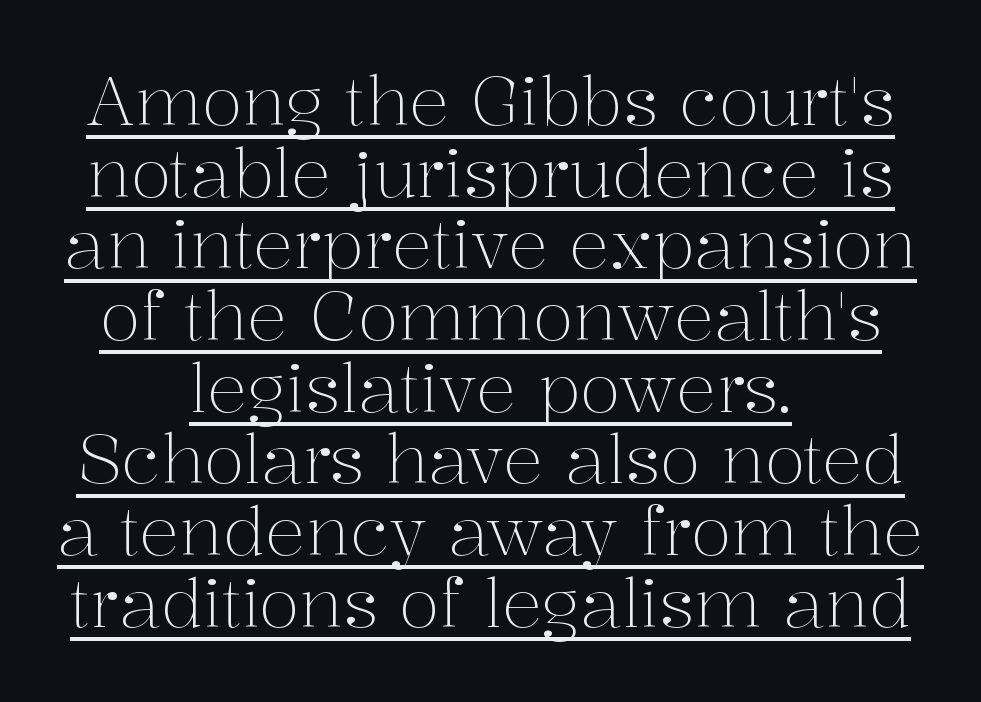
{"serif": "yes", "italic": "no", "bold": "no", "weight": "light", "width": "normal", "stroke_contrast": "medium", "x_height": "medium", "monospaced": "no", "underline": "yes", "align": "center", "line_spacing": "tight", "line_spacing_ratio": 1.07, "letter_spacing": "normal", "letter_spacing_em": 0.0, "glyph_px": 67}
